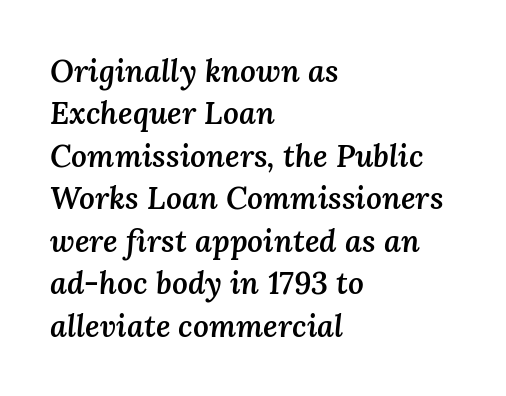
Weight: semibold (demi). The gap between lines stays unmarked. Reading down the block, your eye returns to a fixed left position each line. A typesetter would call this zero additional tracking. The designer left line spacing at the default.
